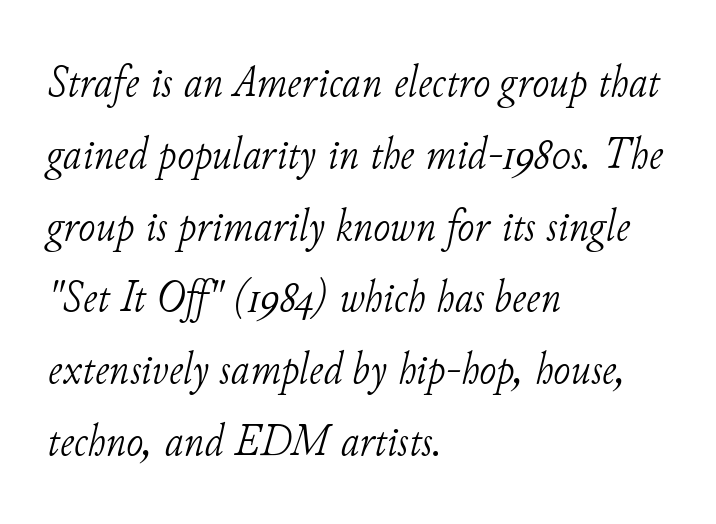
{"serif": "yes", "italic": "yes", "lean": "right", "slant_degrees": 11, "bold": "no", "weight": "light", "width": "normal", "stroke_contrast": "low", "x_height": "small", "monospaced": "no", "underline": "no", "align": "left", "line_spacing": "normal", "line_spacing_ratio": 1.56, "letter_spacing": "normal", "letter_spacing_em": 0.0, "glyph_px": 46}
